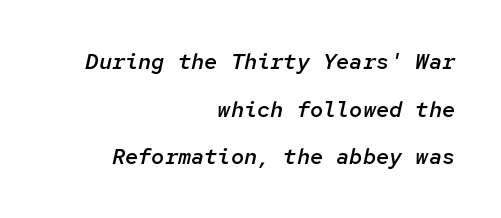
Q: Is the text bold? A: Semi-bold.
Q: Is the text italic (slanted)? A: Yes, it leans right by about 12 degrees.
Q: Is the text underlined? A: No.
Q: How is the paragraph aligned? A: Right-aligned.
Q: Is the spacing between letters normal or unusually wide? A: Normal.
Q: Is the spacing between lines tight, normal or loose? A: Loose.
